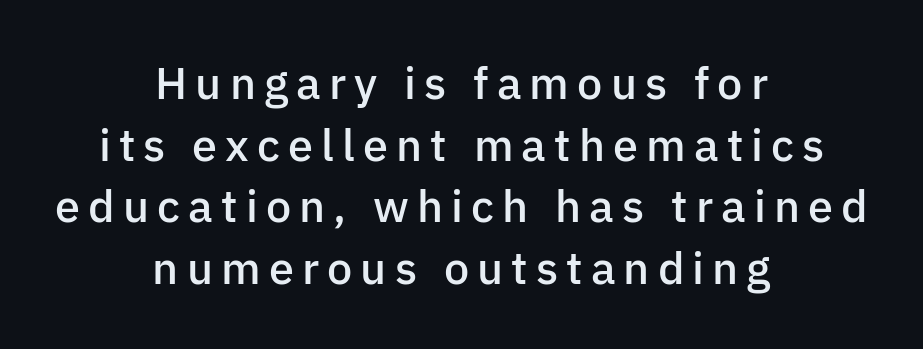
The image shows 45 px semibold sans-serif type, upright; set centered, normal line spacing (1.37x), not underlined; low stroke contrast and a medium x-height.
